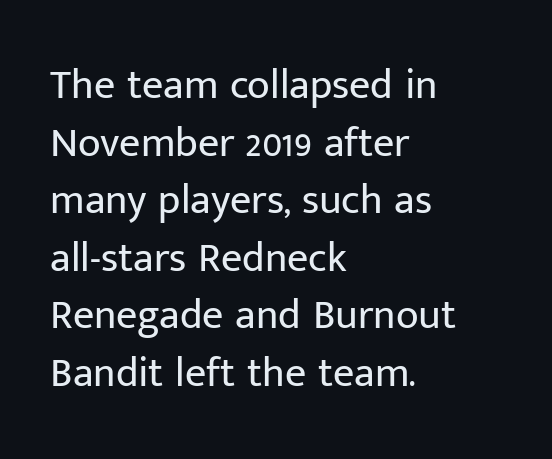
Q: Is the text bold? A: No.
Q: Is the text italic (slanted)? A: No, it is upright.
Q: Is the typeface a serif or a sans-serif typeface? A: Sans-serif.
Q: Is the text underlined? A: No.
Q: How is the paragraph aligned? A: Left-aligned.
Q: Is the spacing between letters normal or unusually wide? A: Normal.
Q: Is the spacing between lines tight, normal or loose? A: Normal.
Q: Width (condensed, normal, or wide)? A: Normal.
Q: Stroke contrast? A: Low.
Q: x-height? A: Medium.
Q: Monospaced? A: No.
